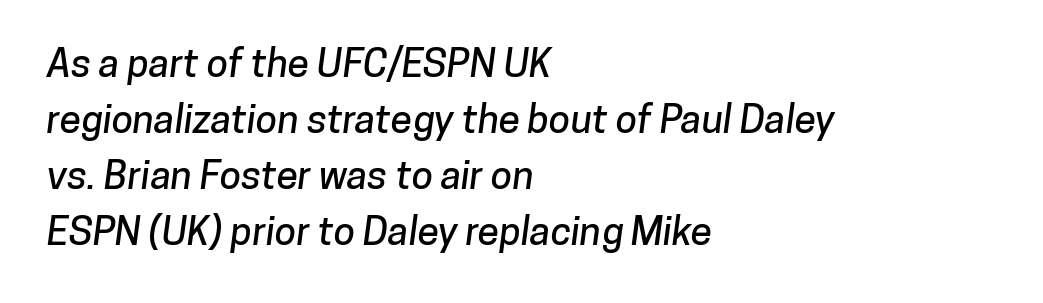
The image shows 39 px sans-serif type; set left-aligned, normal line spacing (1.44x), normal letter spacing, not underlined; low stroke contrast and a medium x-height.
